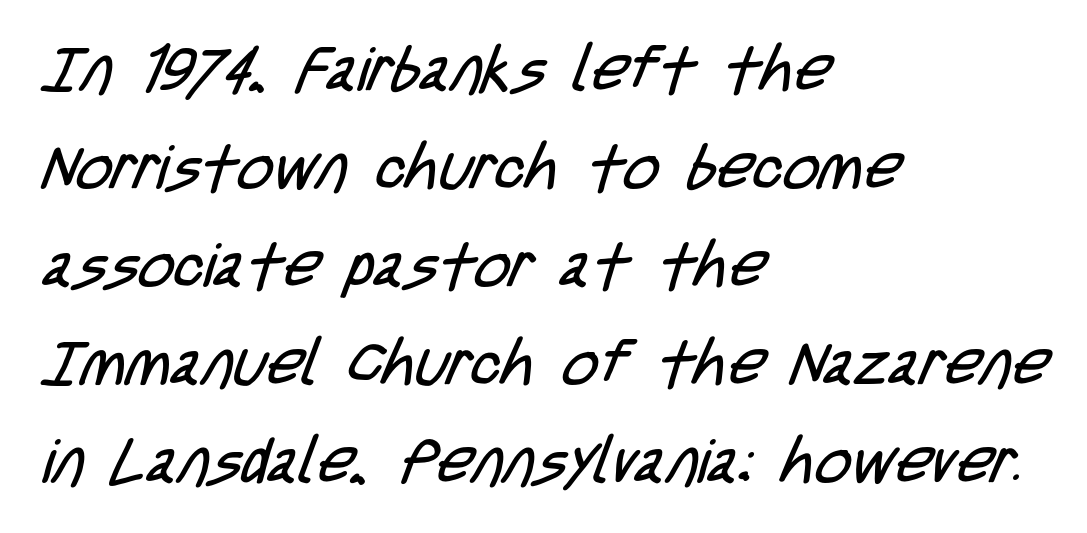
Glyph-to-glyph distance matches everyday printed text. These lines sit exactly where default settings would place them. Where is the straight margin? On the left. Anything drawn beneath the words? Only blank space. Nope, no serifs anywhere on these letters.
